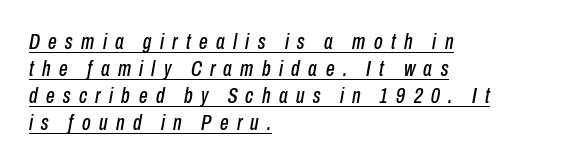
The image shows 22 px text type, italic (leaning right); set left-aligned, line spacing 1.22x, unusually wide letter spacing (+0.38 em), underlined.
